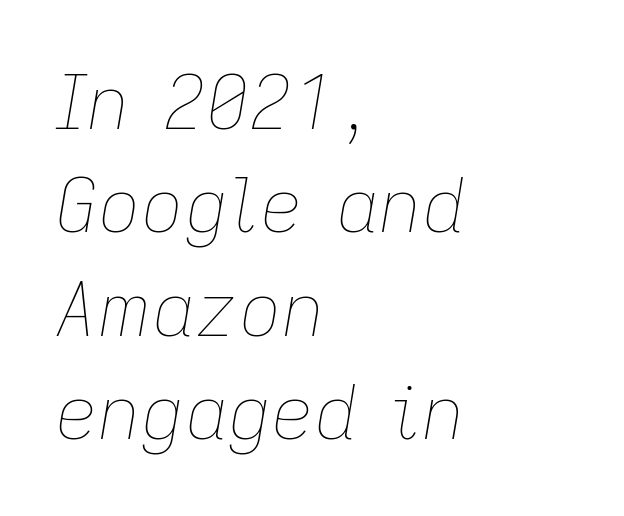
Q: Is the text bold? A: No.
Q: Is the text italic (slanted)? A: Yes, it leans right by about 9 degrees.
Q: Is the text underlined? A: No.
Q: How is the paragraph aligned? A: Left-aligned.
Q: Is the spacing between letters normal or unusually wide? A: Normal.
Q: Is the spacing between lines tight, normal or loose? A: Normal.
Q: Width (condensed, normal, or wide)? A: Normal.
Q: Stroke contrast? A: Low.
Q: x-height? A: Medium.
Q: Monospaced? A: No.
